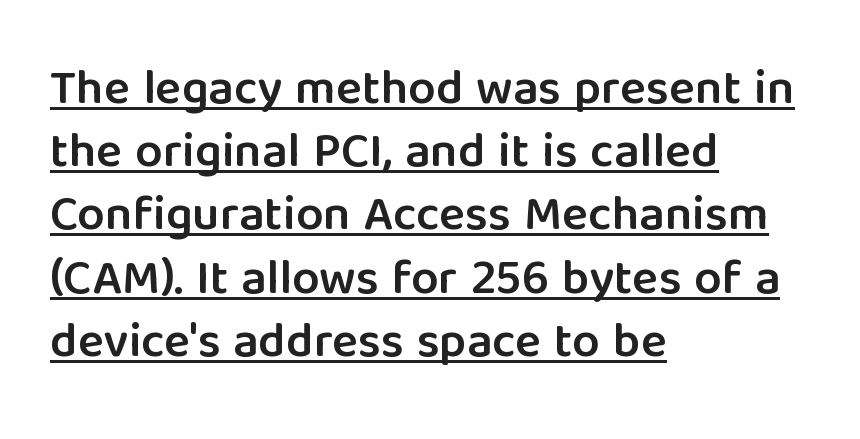
{"serif": "no", "italic": "no", "bold": "semi", "weight": "semibold", "width": "normal", "stroke_contrast": "low", "x_height": "medium", "monospaced": "no", "underline": "yes", "align": "left", "line_spacing": "normal", "line_spacing_ratio": 1.29, "letter_spacing": "normal", "letter_spacing_em": 0.0, "glyph_px": 49}
